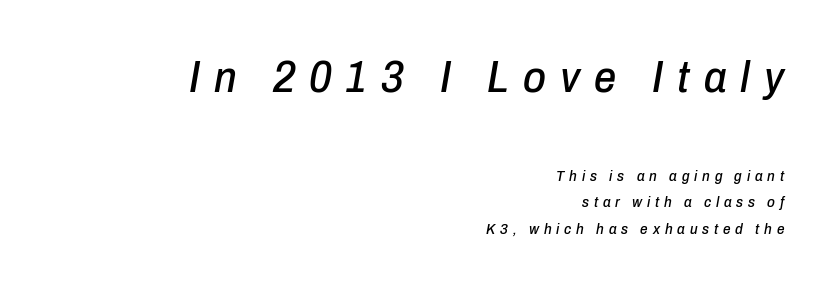
{"italic": "yes", "lean": "right", "slant_degrees": 10, "width": "condensed", "stroke_contrast": "low", "x_height": "medium", "monospaced": "no", "underline": "no", "align": "right", "line_spacing_ratio": 1.78, "letter_spacing": "wide", "letter_spacing_em": 0.32, "larger_block": "first", "size_ratio": 2.93, "glyph_px": 44}
